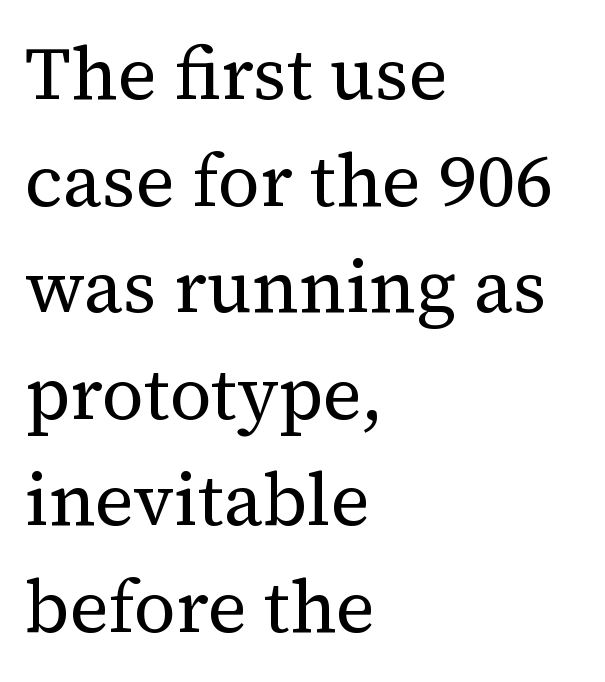
The image shows 74 px regular-weight serif type, upright; set left-aligned, normal line spacing (1.44x), normal letter spacing, not underlined; medium stroke contrast and a medium x-height.
